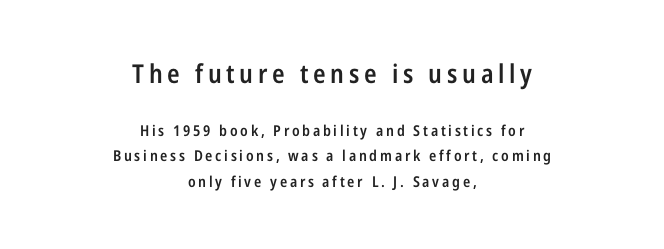
The image shows 26 px text type, upright; set centered, normal line spacing (1.7x), not underlined; the first (top) block is 1.73x larger.
